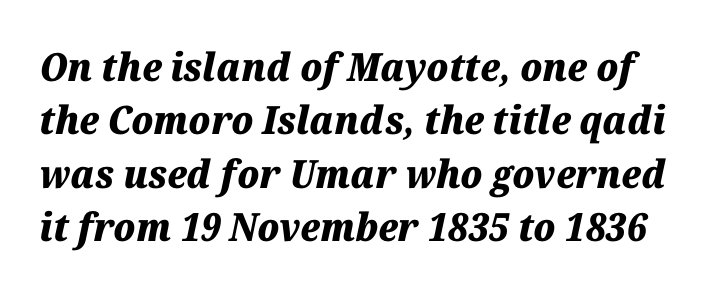
Quick note: italic. Line spacing here is normal. Descenders hang freely into open space. There is no visible air inserted between adjacent glyphs. As a designer I'd log this as weight 700, bold.
